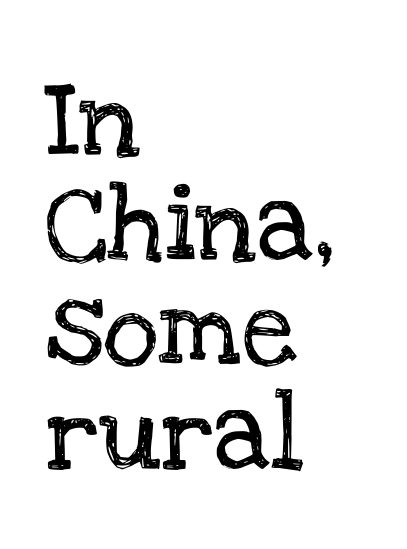
{"serif": "yes", "italic": "no", "width": "normal", "stroke_contrast": "low", "x_height": "large", "monospaced": "no", "underline": "no", "align": "left", "line_spacing": "normal", "line_spacing_ratio": 1.34, "letter_spacing": "normal", "letter_spacing_em": 0.0, "glyph_px": 78}
